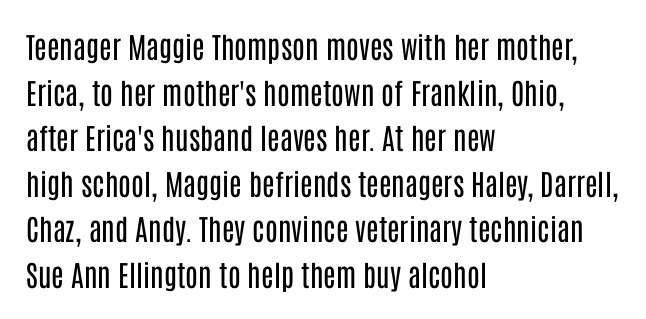
The image shows 29 px regular-weight, condensed sans-serif type, upright; set left-aligned, normal line spacing (1.57x), normal letter spacing, not underlined; low stroke contrast and a large x-height.
